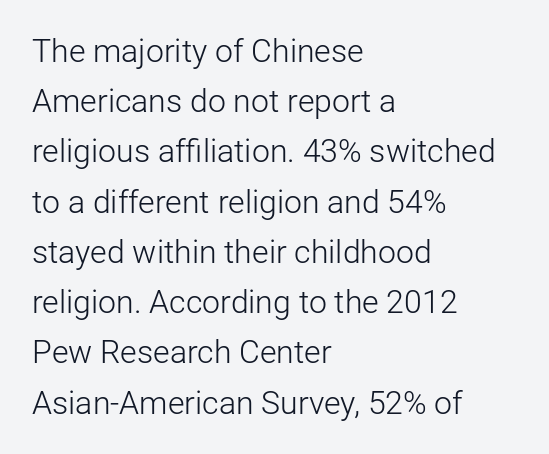
Tall strokes in this sample are plumb rather than angled. Is the block centered? No — it sits flush against the left margin. Proportional: the letters do not fall into vertical columns. The font family rendered here belongs to the sans-serif group. Underlining? Definitely not there.
